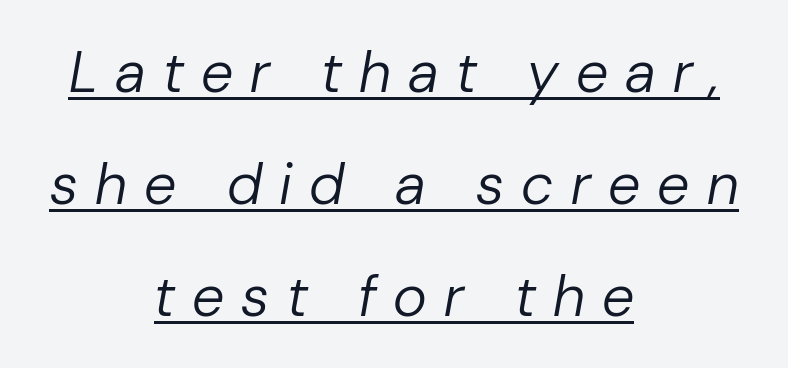
Q: Is the text bold? A: No.
Q: Is the text italic (slanted)? A: Yes, it leans right by about 10 degrees.
Q: Is the text underlined? A: Yes.
Q: How is the paragraph aligned? A: Centered.
Q: Is the spacing between letters normal or unusually wide? A: Unusually wide.
Q: Is the spacing between lines tight, normal or loose? A: Loose.
Q: Width (condensed, normal, or wide)? A: Normal.
Q: Stroke contrast? A: Low.
Q: x-height? A: Medium.
Q: Monospaced? A: No.
